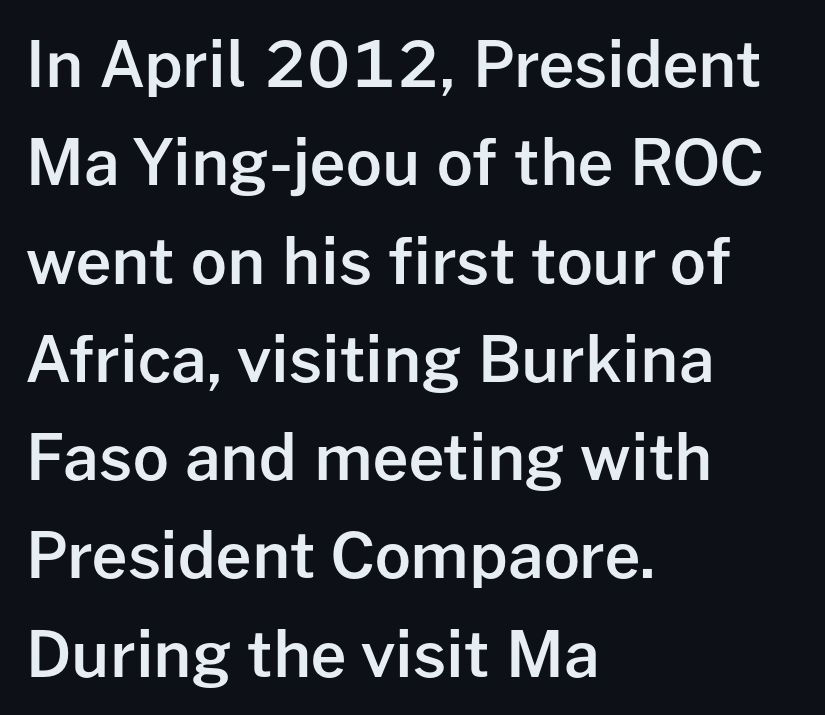
{"serif": "no", "italic": "no", "bold": "semi", "weight": "semibold", "width": "normal", "stroke_contrast": "low", "x_height": "medium", "monospaced": "no", "underline": "no", "align": "left", "line_spacing": "normal", "line_spacing_ratio": 1.56, "letter_spacing": "normal", "letter_spacing_em": 0.0, "glyph_px": 63}
